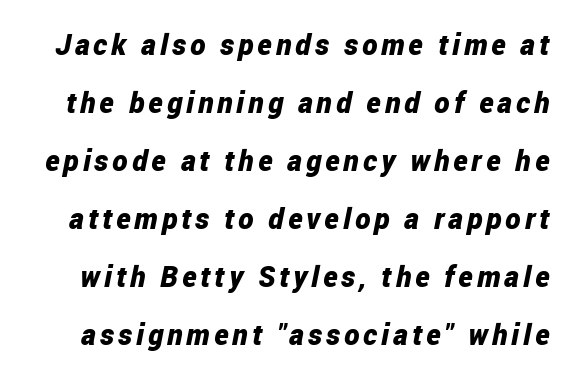
The image shows 29 px bold, condensed type, italic (leaning right); set loose line spacing (2.0x), not underlined; low stroke contrast and a medium x-height.
